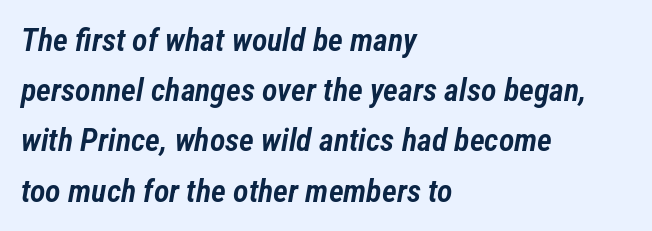
The image shows 32 px semibold, condensed type, italic (leaning right); set left-aligned, normal line spacing (1.57x), normal letter spacing, not underlined; low stroke contrast and a medium x-height.
